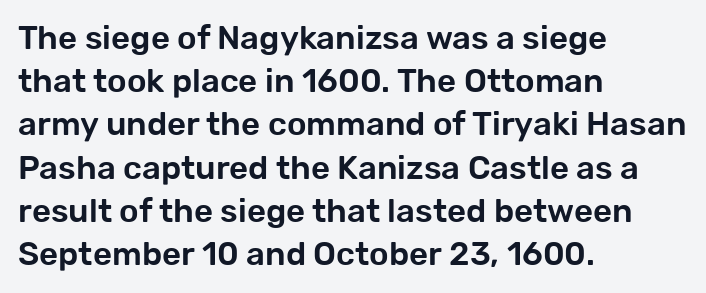
{"serif": "no", "italic": "no", "width": "normal", "stroke_contrast": "low", "x_height": "medium", "monospaced": "no", "underline": "no", "align": "left", "line_spacing": "normal", "line_spacing_ratio": 1.31, "letter_spacing": "normal", "letter_spacing_em": 0.0, "glyph_px": 33}
